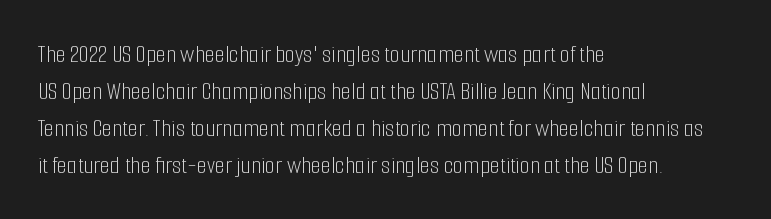
{"italic": "no", "bold": "no", "underline": "no", "align": "left", "line_spacing": "normal", "line_spacing_ratio": 1.42, "letter_spacing": "normal", "letter_spacing_em": 0.0, "glyph_px": 26}
